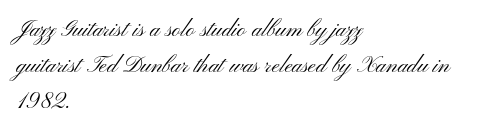
{"bold": "no", "underline": "no", "align": "left", "line_spacing": "normal", "line_spacing_ratio": 1.56, "letter_spacing": "normal", "letter_spacing_em": 0.0, "glyph_px": 23}
